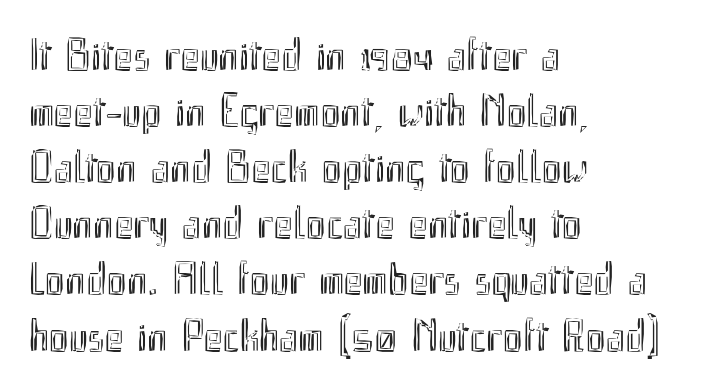
Upright lettering throughout. The face used here is proportionally spaced, like ordinary book or web type. This sample uses plain, unmodified letter spacing. The gap between lines stays unmarked. These lines stack with their left ends in a neat column.
